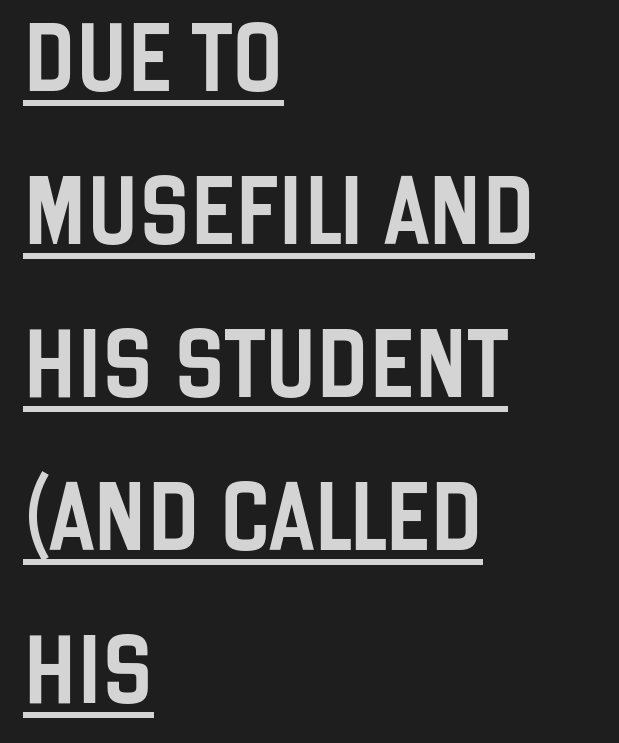
Observe the ordinary spacing: letters are neighbours, not strangers. The passage shown is typed in a proportional face where columns would drift. The designer dialed line spacing up above the default. Underline: present. Does the lettering tilt? It doesn't — this is upright.
